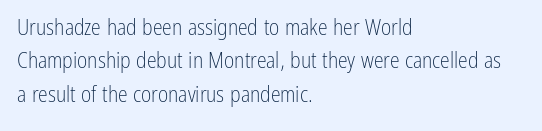
The image shows 22 px text type, upright; set left-aligned, normal line spacing (1.52x), normal letter spacing, not underlined.
